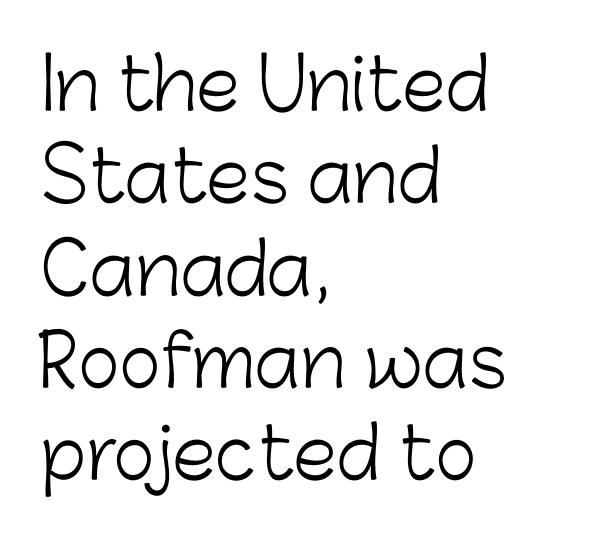
The space directly below the letters is spotless. The axis of the letterforms is exactly vertical. The lines sit at an ordinary, default distance from one another. The text block is weighted toward the left margin, trailing off unevenly rightward. The typeface has the unassuming heft of standard copy or less.
